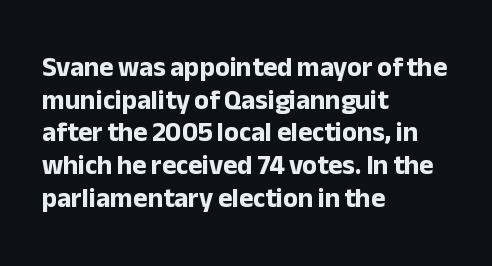
The glyphs are unaccompanied by any horizontal stroke below them. The passage shown is emphatically bold. The lettering holds an erect, upright posture throughout. Here the glyphs are tracked normally, forming tight word shapes.
